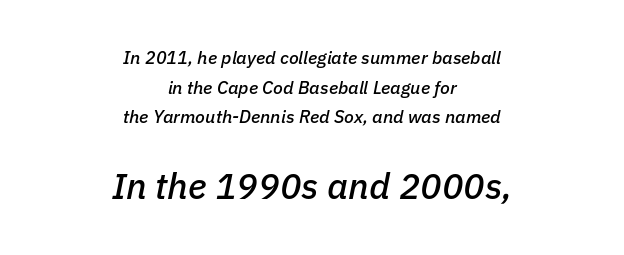
The image shows 36 px text type, italic (leaning right); set centered, normal line spacing (1.64x), normal letter spacing, not underlined; the second (bottom) block is 2.0x larger; low stroke contrast and a medium x-height.
